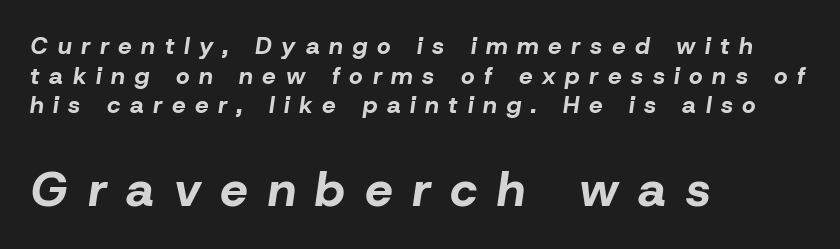
The image shows 49 px bold type, italic (leaning right); set left-aligned, line spacing 1.23x, unusually wide letter spacing (+0.4 em), not underlined; the second (bottom) block is 2.04x larger; low stroke contrast and a medium x-height.
